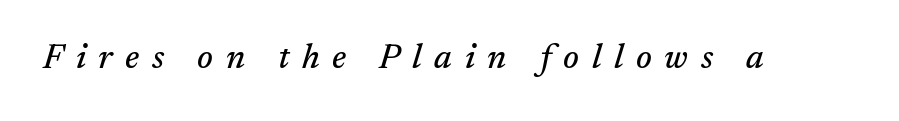
The image shows 34 px serif type, italic (leaning right); set unusually wide letter spacing (+0.37 em), not underlined; medium stroke contrast and a medium x-height.
